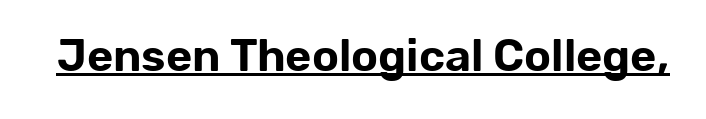
{"serif": "no", "italic": "no", "width": "normal", "stroke_contrast": "low", "x_height": "medium", "monospaced": "no", "underline": "yes", "letter_spacing": "normal", "letter_spacing_em": 0.0, "glyph_px": 45}
